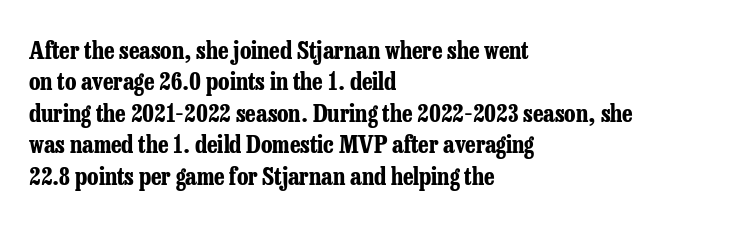
Q: Is the text bold? A: Yes.
Q: Is the text italic (slanted)? A: No, it is upright.
Q: Is the text underlined? A: No.
Q: How is the paragraph aligned? A: Left-aligned.
Q: Is the spacing between letters normal or unusually wide? A: Normal.
Q: Is the spacing between lines tight, normal or loose? A: Normal.
